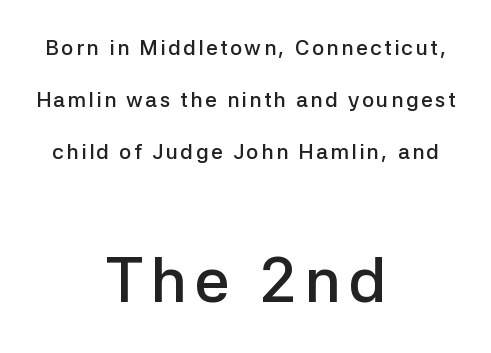
{"serif": "no", "italic": "no", "bold": "semi", "weight": "semibold", "width": "normal", "stroke_contrast": "low", "x_height": "medium", "monospaced": "no", "underline": "no", "align": "center", "line_spacing": "loose", "line_spacing_ratio": 2.48, "larger_block": "second", "size_ratio": 3.0, "glyph_px": 63}
